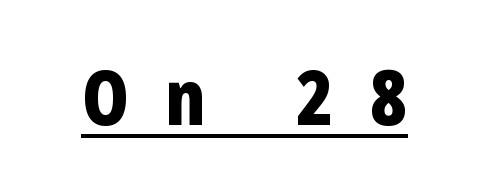
Q: Is the text bold? A: Yes.
Q: Is the text italic (slanted)? A: No, it is upright.
Q: Is the typeface a serif or a sans-serif typeface? A: Sans-serif.
Q: Is the text underlined? A: Yes.
Q: Is the spacing between letters normal or unusually wide? A: Unusually wide.
Q: Width (condensed, normal, or wide)? A: Condensed.
Q: Stroke contrast? A: Low.
Q: x-height? A: Medium.
Q: Monospaced? A: No.
